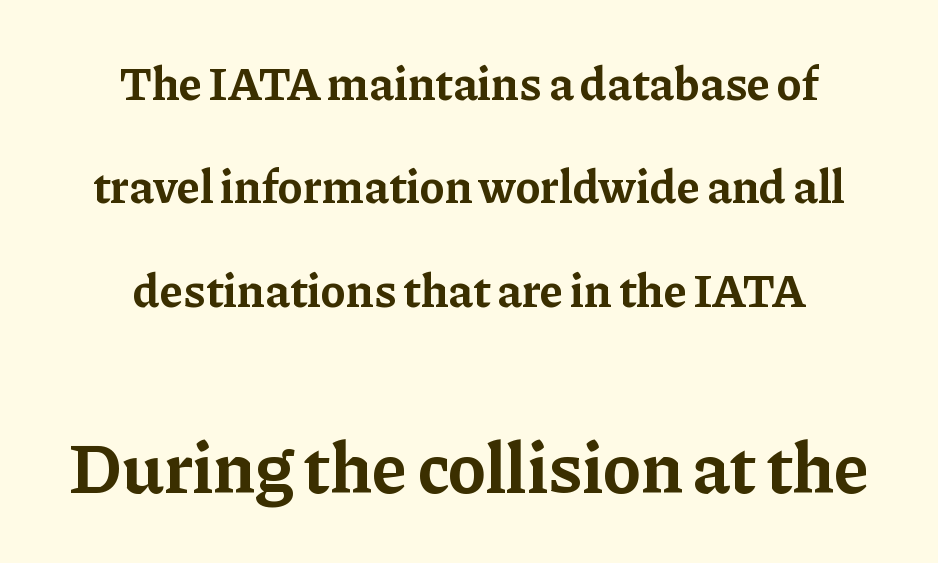
The image shows 71 px bold serif type, upright; set centered, loose line spacing (2.2x), normal letter spacing, not underlined; the second (bottom) block is 1.51x larger; low stroke contrast and a medium x-height.
